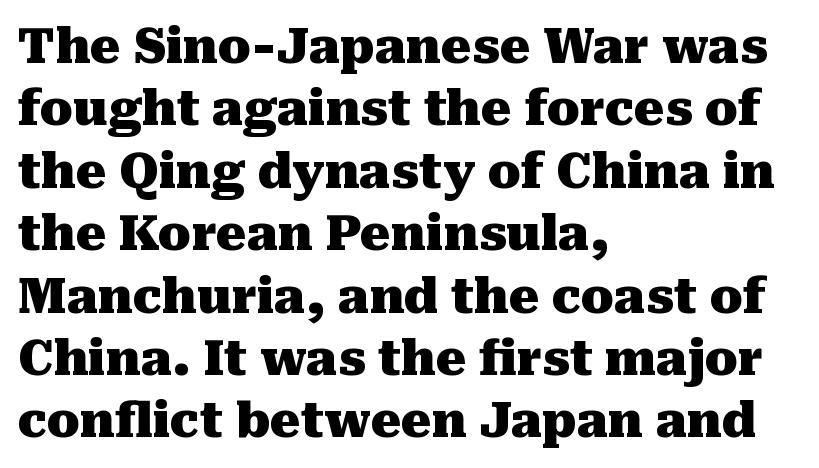
Students, observe: this is what conventionally led text looks like. Every character sits straight up, as roman type does. To sum up the face: it has serifs. No word sits above an underline. Character widths vary here, with narrow letters taking less room than wide ones. The text block is weighted toward the left margin, trailing off unevenly rightward.
